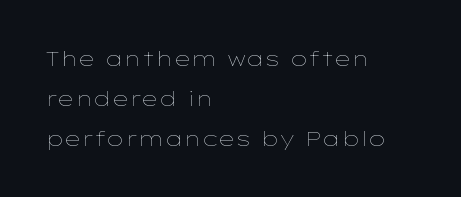
This reads as an unemphasized weight, regular at the heaviest. Default kerning and tracking; the words read as compact shapes. Airy leading. A bare baseline throughout the passage.
